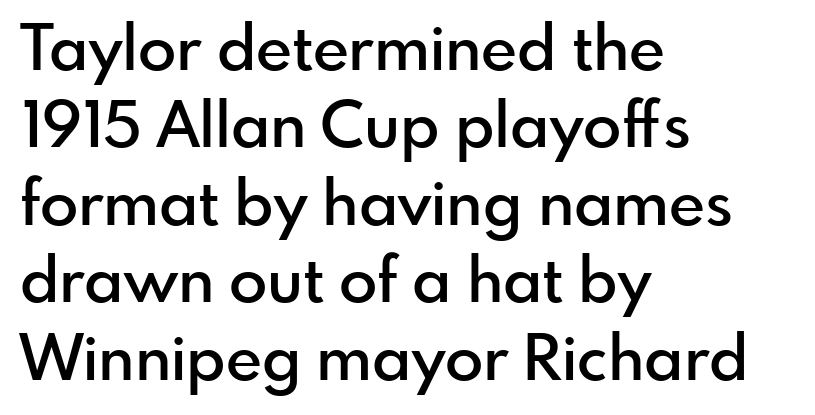
Q: Is the text bold? A: Semi-bold.
Q: Is the text italic (slanted)? A: No, it is upright.
Q: Is the typeface a serif or a sans-serif typeface? A: Sans-serif.
Q: Is the text underlined? A: No.
Q: How is the paragraph aligned? A: Left-aligned.
Q: Is the spacing between letters normal or unusually wide? A: Normal.
Q: Width (condensed, normal, or wide)? A: Normal.
Q: Stroke contrast? A: Low.
Q: x-height? A: Small.
Q: Monospaced? A: No.
